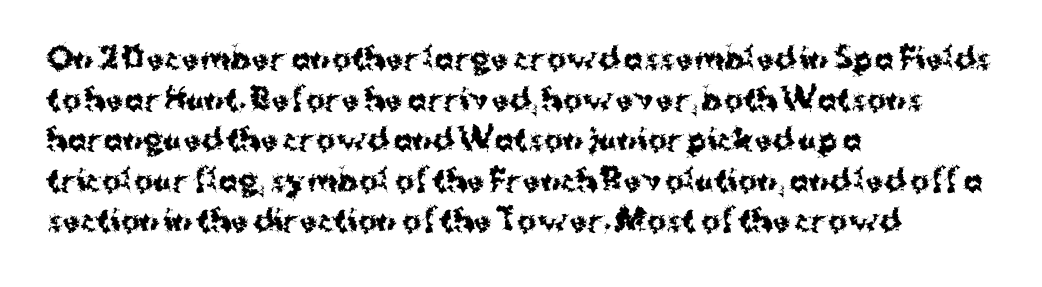
Q: Is the text bold? A: Yes.
Q: Is the text italic (slanted)? A: No, it is upright.
Q: Is the typeface a serif or a sans-serif typeface? A: Sans-serif.
Q: Is the text underlined? A: No.
Q: How is the paragraph aligned? A: Left-aligned.
Q: Is the spacing between letters normal or unusually wide? A: Normal.
Q: Is the spacing between lines tight, normal or loose? A: Normal.
Q: Width (condensed, normal, or wide)? A: Normal.
Q: Stroke contrast? A: Medium.
Q: x-height? A: Medium.
Q: Monospaced? A: No.
